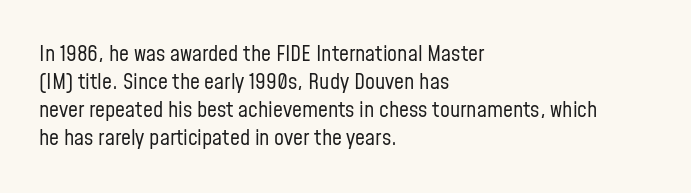
The image shows 22 px text type, upright; set left-aligned, normal line spacing (1.27x), normal letter spacing, not underlined.
